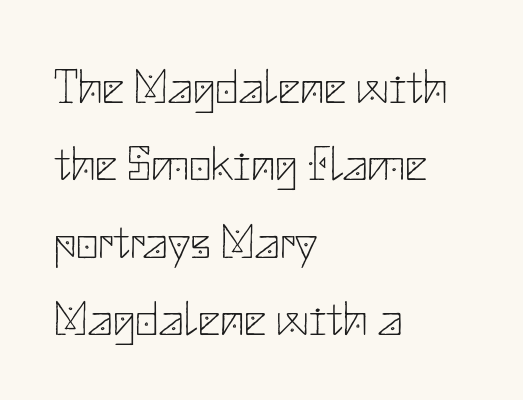
The text block is weighted toward the left margin, trailing off unevenly rightward. Is this a sans? Yes — the strokes have no serifs. Characters remain perfectly vertical along every line. Glance below the letters and you will spot only blank space.
